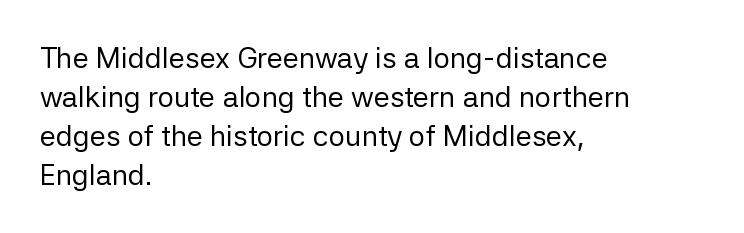
Q: Is the text bold? A: No.
Q: Is the text italic (slanted)? A: No, it is upright.
Q: Is the typeface a serif or a sans-serif typeface? A: Sans-serif.
Q: Is the text underlined? A: No.
Q: How is the paragraph aligned? A: Left-aligned.
Q: Is the spacing between letters normal or unusually wide? A: Normal.
Q: Is the spacing between lines tight, normal or loose? A: Normal.
Q: Width (condensed, normal, or wide)? A: Normal.
Q: Stroke contrast? A: Low.
Q: x-height? A: Medium.
Q: Monospaced? A: No.
